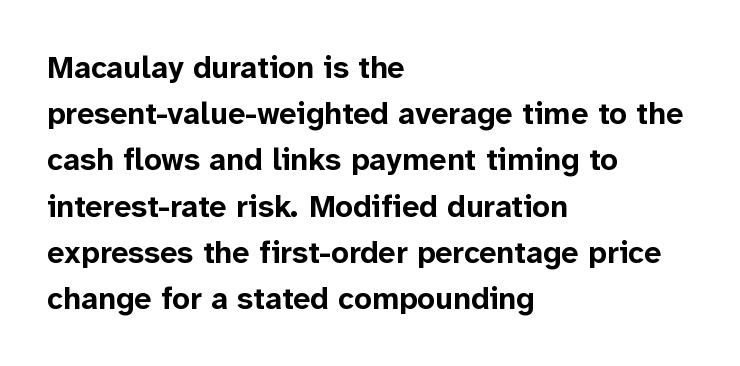
The image shows 31 px bold sans-serif type, upright; set left-aligned, normal line spacing (1.49x), normal letter spacing, not underlined; low stroke contrast and a medium x-height.
